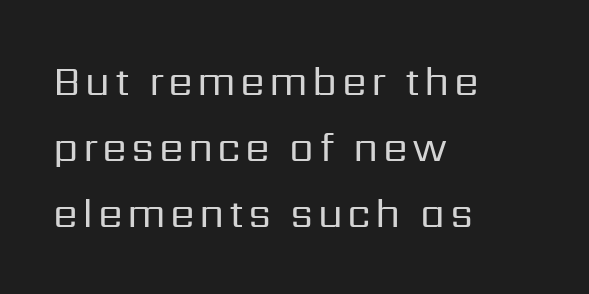
Q: Is the text bold? A: No.
Q: Is the text italic (slanted)? A: No, it is upright.
Q: Is the typeface a serif or a sans-serif typeface? A: Sans-serif.
Q: Is the text underlined? A: No.
Q: How is the paragraph aligned? A: Left-aligned.
Q: Is the spacing between lines tight, normal or loose? A: Normal.
Q: Width (condensed, normal, or wide)? A: Normal.
Q: Stroke contrast? A: Low.
Q: x-height? A: Medium.
Q: Monospaced? A: No.
